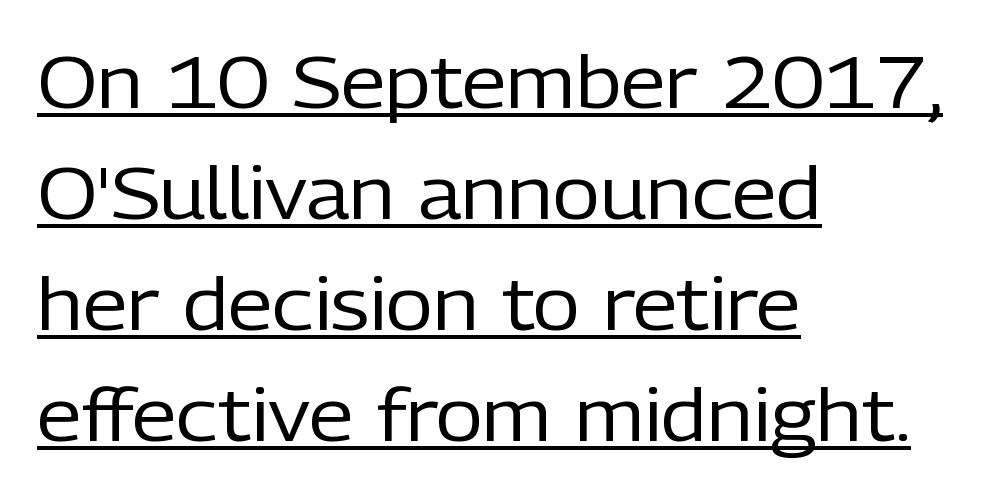
Check the space under the baseline: a stroke is drawn there. Observe the absence of serifs on each vertical stroke in this sample. Weight: regular or lighter. The typography opts for an upright posture over an oblique one.
